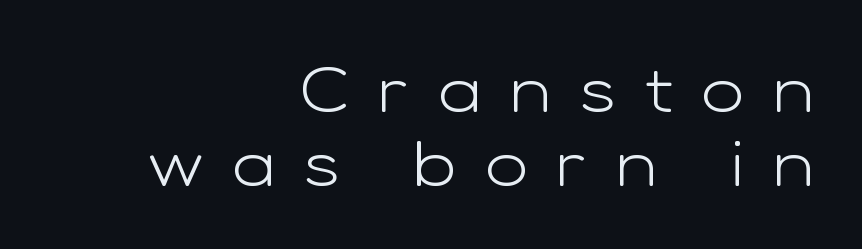
The image shows 64 px light, wide sans-serif type, upright; set right-aligned, tight line spacing (1.15x), unusually wide letter spacing (+0.45 em), not underlined; low stroke contrast and a medium x-height.
